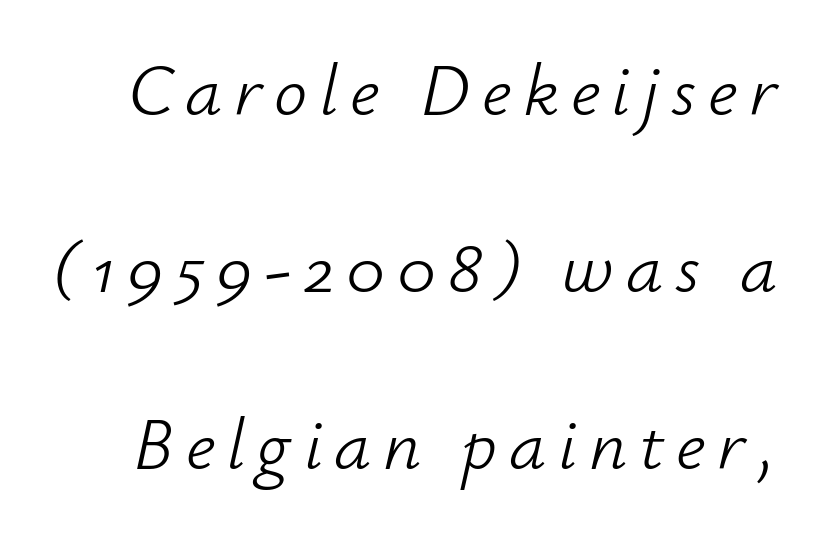
This rendering features lettering with no underline. Honestly, the rows look like they've been pulled way apart. You could not count columns in this text — the font is proportionally spaced. If you drew a line through each stem, it would be angled. Each stroke keeps to a modest, everyday thickness or less.
